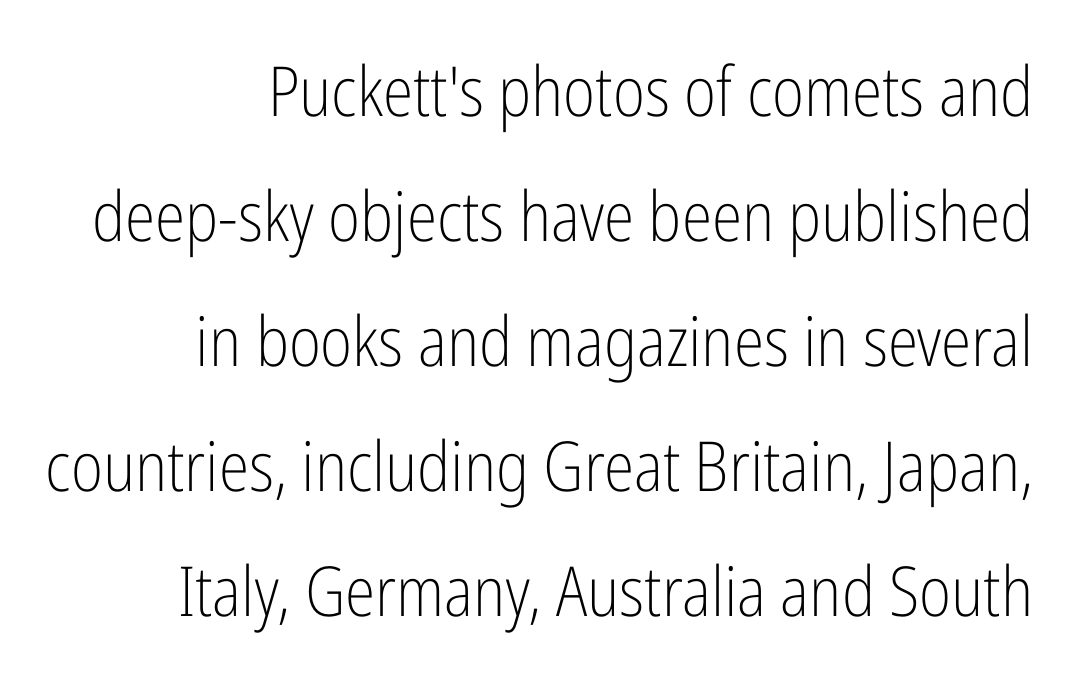
Q: Is the text bold? A: No.
Q: Is the text italic (slanted)? A: No, it is upright.
Q: Is the typeface a serif or a sans-serif typeface? A: Sans-serif.
Q: Is the text underlined? A: No.
Q: How is the paragraph aligned? A: Right-aligned.
Q: Is the spacing between letters normal or unusually wide? A: Normal.
Q: Width (condensed, normal, or wide)? A: Condensed.
Q: Stroke contrast? A: Low.
Q: x-height? A: Medium.
Q: Monospaced? A: No.
